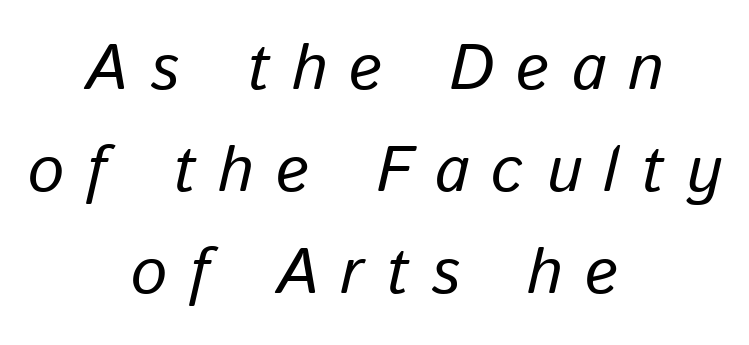
Clear beneath every line of the passage. Horizontal alignment here is central, giving a formal, balanced look. These glyphs show unthickened strokes, regular width or finer. This sample keeps an unexceptional amount of space between lines. The type is letterspaced generously, with wide tracking. Looks like regular typesetting: each glyph gets only the width it needs.
